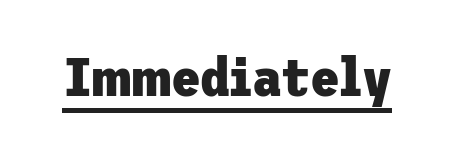
The image shows 54 px heavy sans-serif type, upright; set normal letter spacing, underlined; low stroke contrast and a medium x-height.
